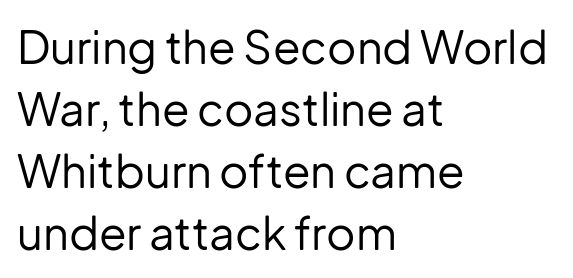
Here the designer chose a conventional face with non-uniform glyph widths. Vertical strokes here are truly vertical. Regular leading. Layout note: lines flush left. Stem width sits at or under what a default text font uses.
